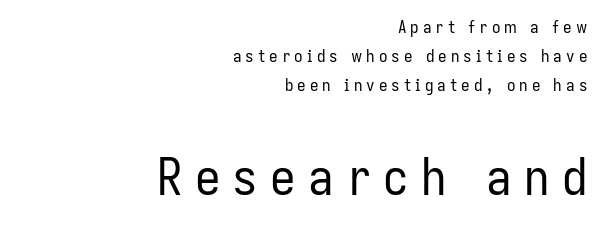
This is the regular roman posture of the typeface. No word sits above an underline. Regarding serifs, this sample does without them. These lines are rendered in a variable-pitch font. Compared with typical body copy, the letter spacing here is much looser.
